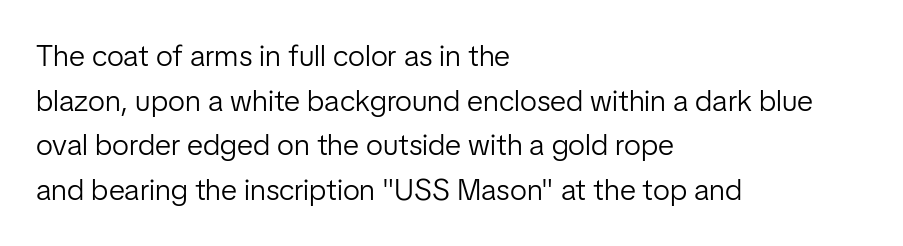
The image shows 30 px light sans-serif type, upright; set left-aligned, normal line spacing (1.49x), normal letter spacing, not underlined; low stroke contrast and a medium x-height.
